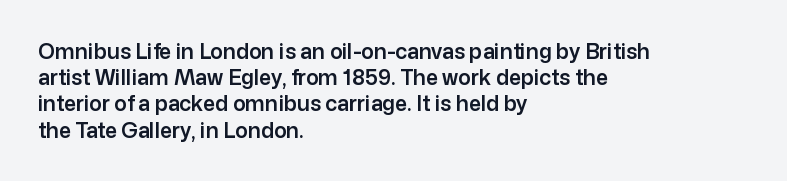
A typesetter would call this leading conventional body-copy spacing. Upright lettering throughout. This rendering uses left alignment, leaving the right contour irregular. The letterforms sit shoulder to shoulder at normal distance. Decoration check: the copy has no underline.
